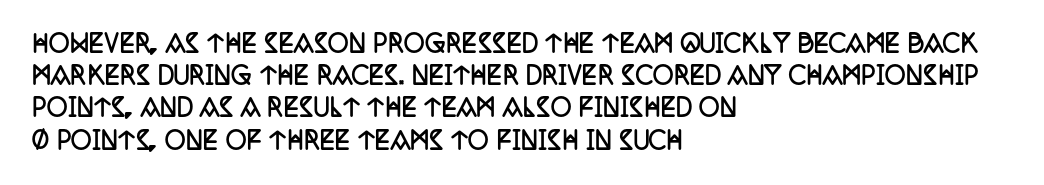
Teacher's note: observe the even left margin — that is flush-left alignment. Tracking here is standard; glyphs follow each other at the usual distance. Horizontal bands of white between lines are of average thickness. Is the type bold? Yes — the strokes are clearly thick and heavy. This is the regular roman posture of the typeface.
